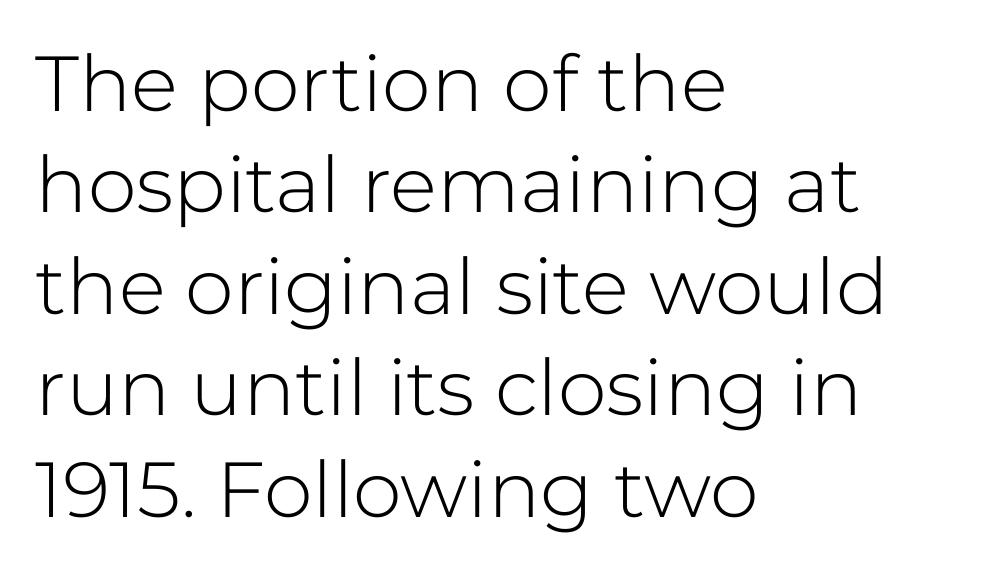
Does the copy run flush right? No — it runs flush left. Characters remain perfectly vertical along every line. Is this a sans? Yes — the strokes have no serifs. This rendering features lettering with no underline. Summary of vertical rhythm: regular, with standard interline spacing. You could not count columns in this text — the font is proportionally spaced.
